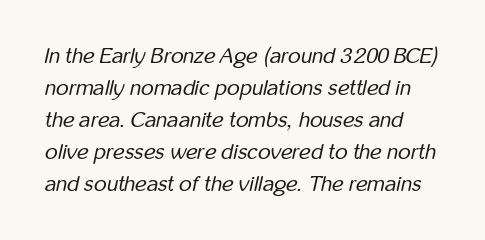
Q: Is the text bold? A: No.
Q: Is the text italic (slanted)? A: Yes, it leans right by about 12 degrees.
Q: Is the text underlined? A: No.
Q: Is the spacing between letters normal or unusually wide? A: Normal.
Q: Is the spacing between lines tight, normal or loose? A: Normal.
